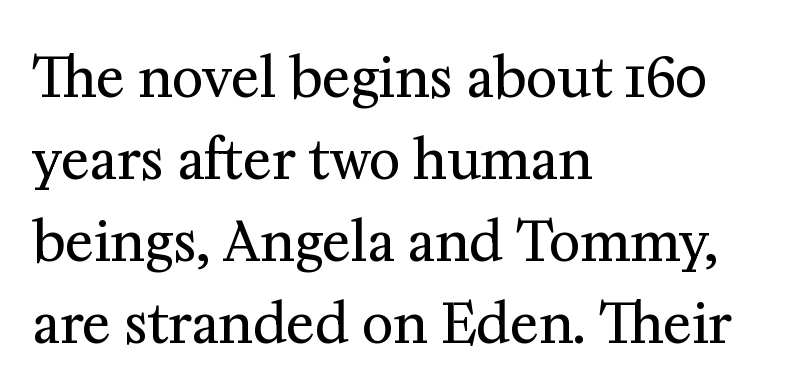
The lettering stays uniformly vertical, giving the passage a roman look. Stems here are at most as thick as an everyday book face. Looks like regular typesetting: each glyph gets only the width it needs. Characters follow at the spacing the type designer built in.
